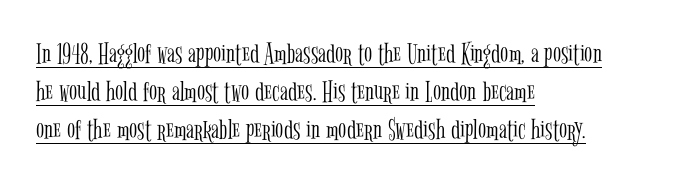
Q: Is the text bold? A: No.
Q: Is the text italic (slanted)? A: No, it is upright.
Q: Is the typeface a serif or a sans-serif typeface? A: Serif.
Q: Is the text underlined? A: Yes.
Q: How is the paragraph aligned? A: Left-aligned.
Q: Is the spacing between letters normal or unusually wide? A: Normal.
Q: Is the spacing between lines tight, normal or loose? A: Normal.
Q: Width (condensed, normal, or wide)? A: Condensed.
Q: Stroke contrast? A: Low.
Q: x-height? A: Medium.
Q: Monospaced? A: No.
